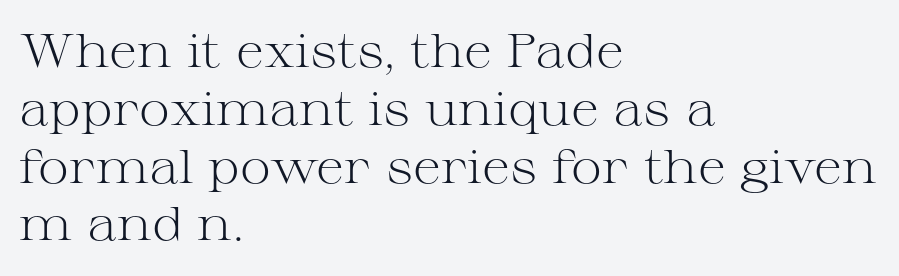
{"serif": "yes", "italic": "no", "bold": "no", "weight": "light", "width": "wide", "stroke_contrast": "medium", "x_height": "medium", "monospaced": "no", "underline": "no", "align": "left", "line_spacing_ratio": 1.23, "letter_spacing": "normal", "letter_spacing_em": 0.0, "glyph_px": 47}
